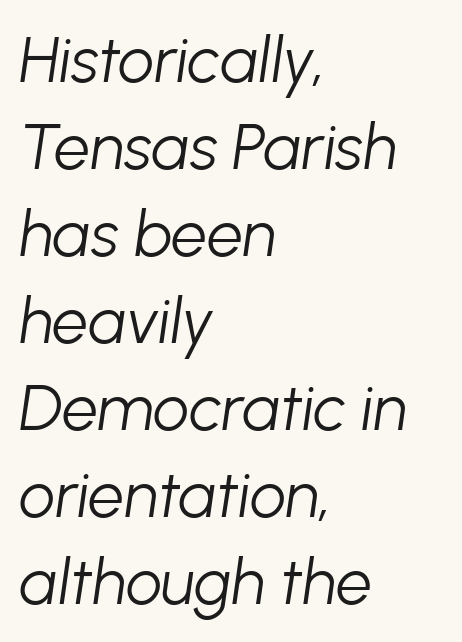
The image shows 64 px light type, italic (leaning right); set left-aligned, normal line spacing (1.36x), normal letter spacing, not underlined; low stroke contrast and a medium x-height.
